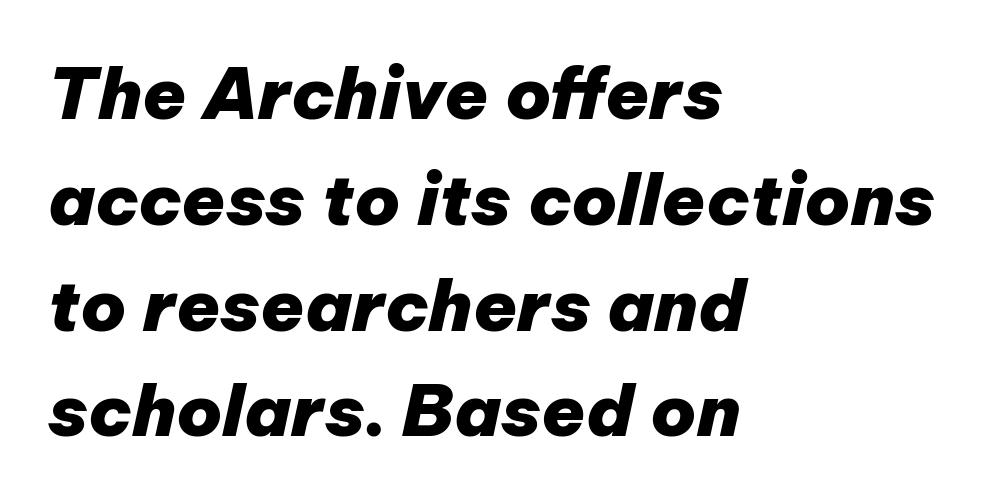
{"italic": "yes", "lean": "right", "slant_degrees": 12, "bold": "yes", "weight": "heavy", "width": "normal", "stroke_contrast": "low", "x_height": "medium", "monospaced": "no", "underline": "no", "align": "left", "line_spacing": "normal", "line_spacing_ratio": 1.49, "letter_spacing": "normal", "letter_spacing_em": 0.0, "glyph_px": 71}
